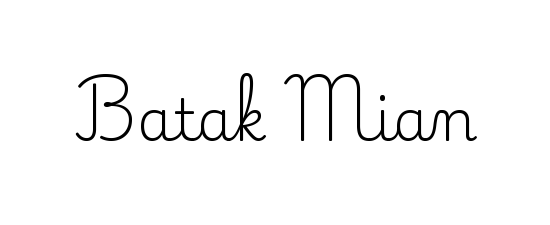
Q: Is the text bold? A: No.
Q: Is the text italic (slanted)? A: No, it is upright.
Q: Is the text underlined? A: No.
Q: Is the spacing between letters normal or unusually wide? A: Normal.
Q: Width (condensed, normal, or wide)? A: Normal.
Q: Stroke contrast? A: Low.
Q: x-height? A: Small.
Q: Monospaced? A: No.
